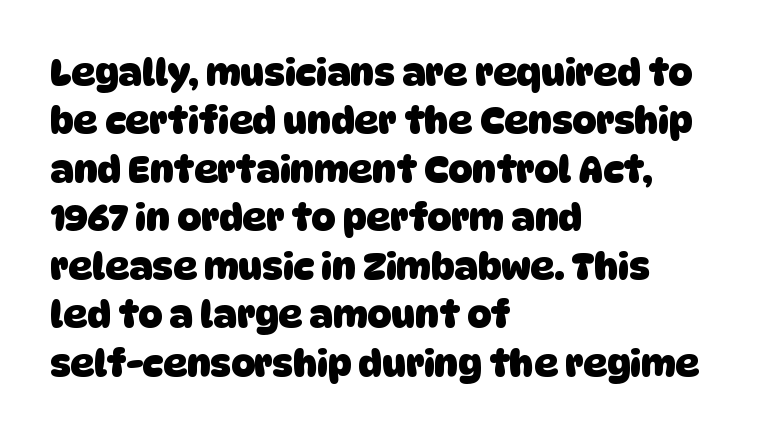
One glance says typical: line gaps are just what's usual. Notice how the passage keeps a crisp vertical edge on the left only. Classification — sans serif. The letters advance in unequal steps, a hallmark of proportional type. Compared with typical body copy, the letter spacing here is the same. The rendering uses a bold face; every stroke is thick and dark.
